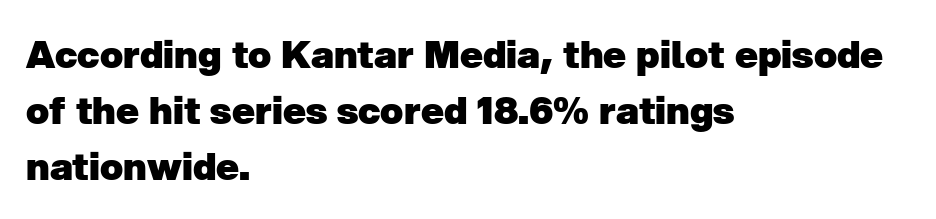
Q: Is the text bold? A: Yes.
Q: Is the typeface a serif or a sans-serif typeface? A: Sans-serif.
Q: Is the text underlined? A: No.
Q: How is the paragraph aligned? A: Left-aligned.
Q: Is the spacing between letters normal or unusually wide? A: Normal.
Q: Is the spacing between lines tight, normal or loose? A: Normal.
Q: Width (condensed, normal, or wide)? A: Normal.
Q: Stroke contrast? A: Low.
Q: x-height? A: Medium.
Q: Monospaced? A: No.
